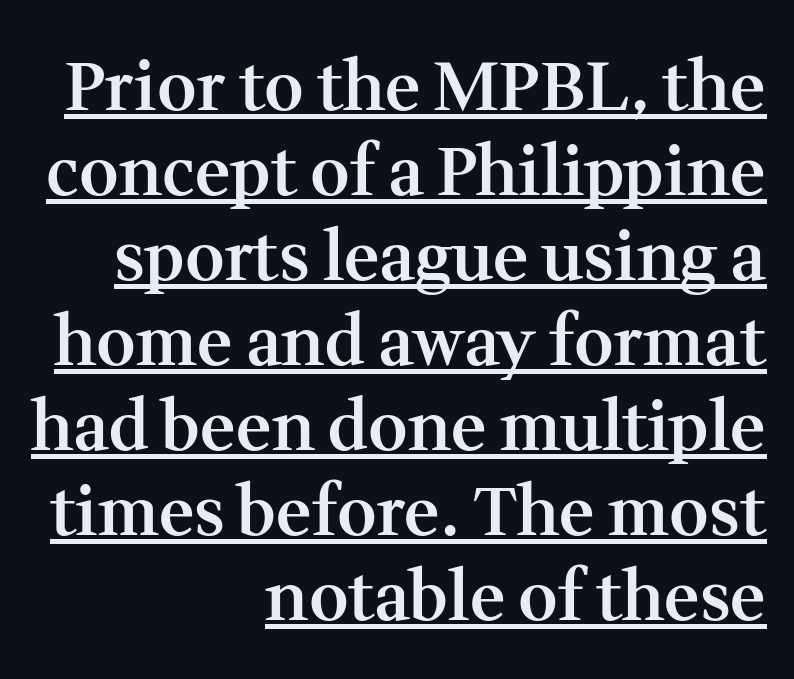
{"serif": "yes", "italic": "no", "bold": "semi", "weight": "semibold", "width": "normal", "stroke_contrast": "medium", "x_height": "medium", "monospaced": "no", "underline": "yes", "align": "right", "line_spacing": "normal", "line_spacing_ratio": 1.25, "letter_spacing": "normal", "letter_spacing_em": 0.0, "glyph_px": 68}
